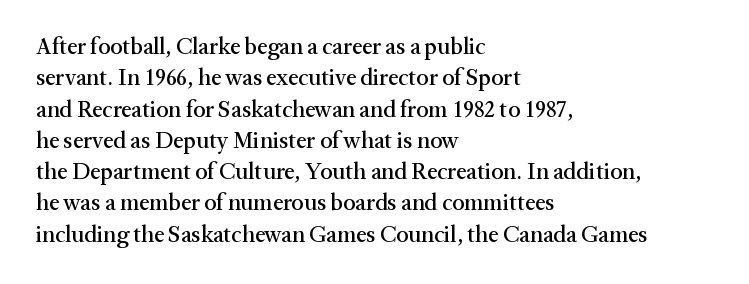
Q: Is the text italic (slanted)? A: No, it is upright.
Q: Is the text underlined? A: No.
Q: How is the paragraph aligned? A: Left-aligned.
Q: Is the spacing between letters normal or unusually wide? A: Normal.
Q: Is the spacing between lines tight, normal or loose? A: Normal.
